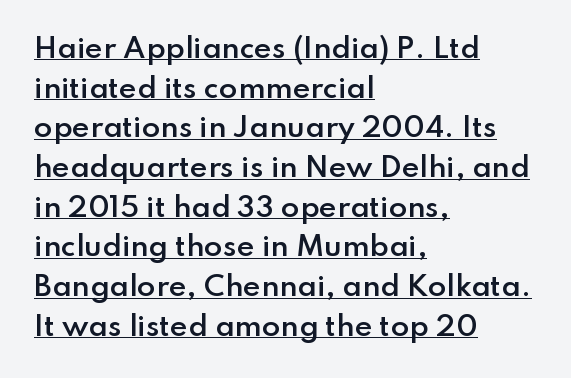
Q: Is the text bold? A: Semi-bold.
Q: Is the text italic (slanted)? A: No, it is upright.
Q: Is the text underlined? A: Yes.
Q: How is the paragraph aligned? A: Left-aligned.
Q: Is the spacing between letters normal or unusually wide? A: Normal.
Q: Is the spacing between lines tight, normal or loose? A: Normal.
